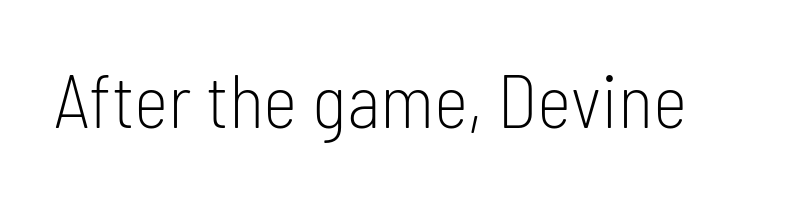
{"serif": "no", "italic": "no", "bold": "no", "weight": "light", "width": "condensed", "stroke_contrast": "low", "x_height": "medium", "monospaced": "no", "underline": "no", "letter_spacing": "normal", "letter_spacing_em": 0.0, "glyph_px": 74}
